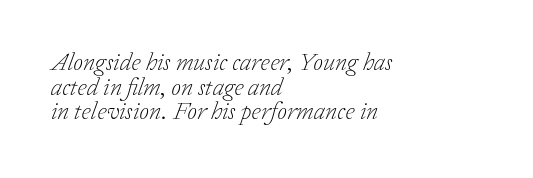
Think standard paragraph weight, or any step lighter than that. In terms of letterspacing, this is plain default setting. Quick note: underline off. Compared with a centered layout, this one pins lines to the left instead. Closely set lines give the paragraph a compact silhouette.
